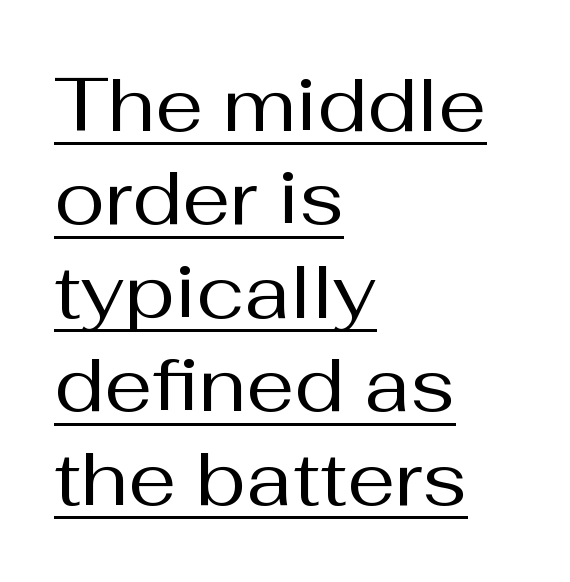
The type sits square on the baseline with zero lean. Heft: none added — not bold. Spacing between characters is what you'd get straight out of the box. Beneath each row of characters lies a ruled line. These lines are rendered in a variable-pitch font. Caption: multi-line text, flush left, ragged right.
